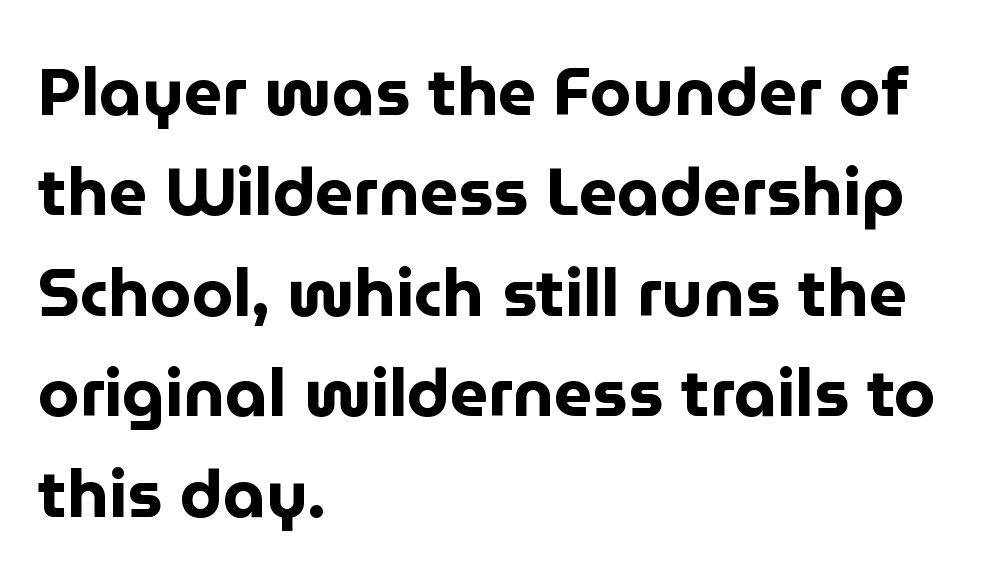
Q: Is the text bold? A: Yes.
Q: Is the text italic (slanted)? A: No, it is upright.
Q: Is the typeface a serif or a sans-serif typeface? A: Sans-serif.
Q: Is the text underlined? A: No.
Q: How is the paragraph aligned? A: Left-aligned.
Q: Is the spacing between letters normal or unusually wide? A: Normal.
Q: Is the spacing between lines tight, normal or loose? A: Normal.
Q: Width (condensed, normal, or wide)? A: Normal.
Q: Stroke contrast? A: Low.
Q: x-height? A: Medium.
Q: Monospaced? A: No.
